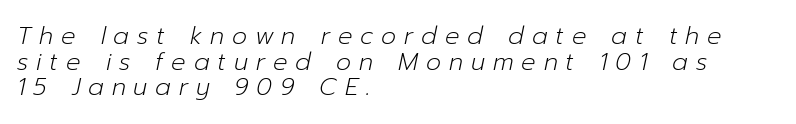
Q: Is the text bold? A: No.
Q: Is the text italic (slanted)? A: Yes, it leans right by about 12 degrees.
Q: Is the text underlined? A: No.
Q: How is the paragraph aligned? A: Left-aligned.
Q: Is the spacing between letters normal or unusually wide? A: Unusually wide.
Q: Is the spacing between lines tight, normal or loose? A: Tight.
